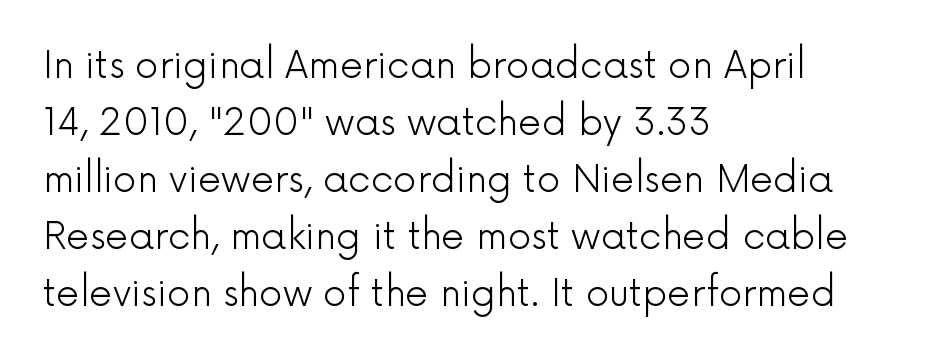
The gaps between neighbouring characters are ordinary and unremarkable. Weight: regular or lighter. This is the regular roman posture of the typeface. Students, observe: this is what conventionally led text looks like. Decoration check: the copy has no underline.
